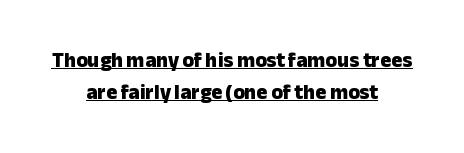
Does the weight exceed regular? Yes, all the way to bold. The typesetter chose a symmetrical, centered arrangement here. The space between consecutive lines is moderate. Every word sits above its own underline.
